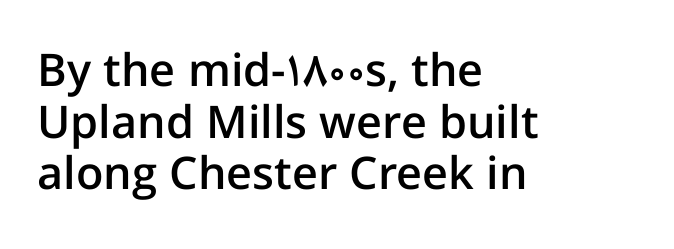
{"serif": "no", "italic": "no", "bold": "semi", "weight": "semibold", "width": "normal", "stroke_contrast": "low", "x_height": "medium", "monospaced": "no", "underline": "no", "align": "left", "line_spacing": "tight", "line_spacing_ratio": 1.15, "letter_spacing": "normal", "letter_spacing_em": 0.0, "glyph_px": 45}
